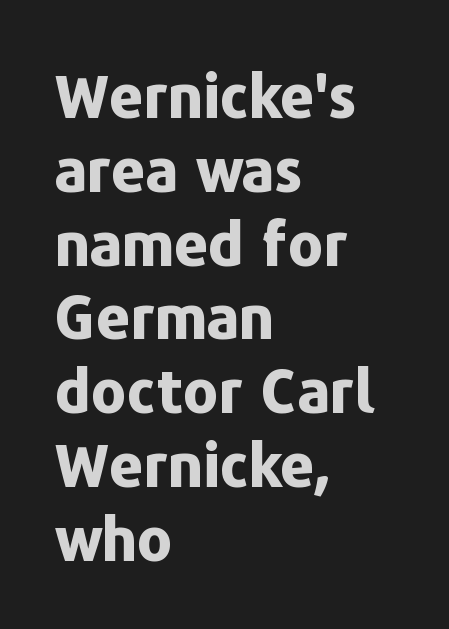
The image shows 60 px bold sans-serif type, upright; set left-aligned, line spacing 1.23x, normal letter spacing, not underlined; low stroke contrast and a medium x-height.
